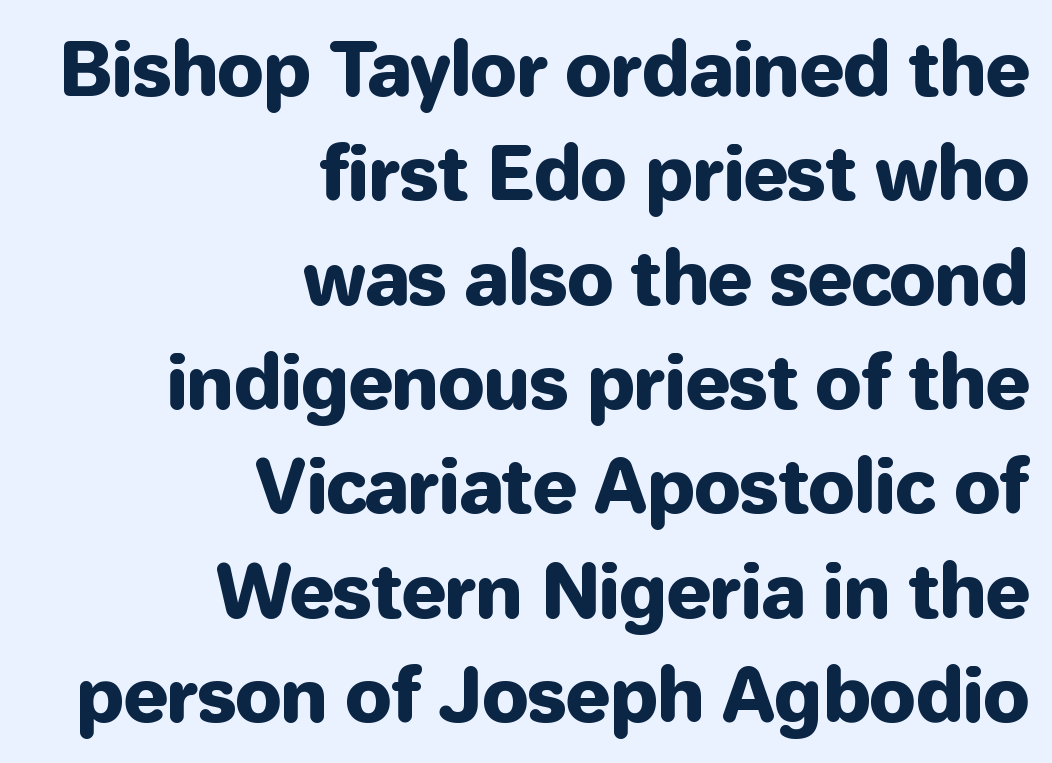
Q: Is the text italic (slanted)? A: No, it is upright.
Q: Is the typeface a serif or a sans-serif typeface? A: Sans-serif.
Q: Is the text underlined? A: No.
Q: How is the paragraph aligned? A: Right-aligned.
Q: Is the spacing between letters normal or unusually wide? A: Normal.
Q: Is the spacing between lines tight, normal or loose? A: Normal.
Q: Width (condensed, normal, or wide)? A: Normal.
Q: Stroke contrast? A: Low.
Q: x-height? A: Medium.
Q: Monospaced? A: No.
